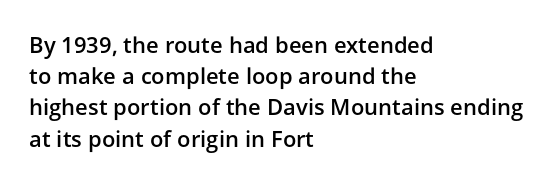
This is moderately heavy type, rendered in semibold. No extra tracking has been applied to these lines. Alignment: flush left. Leading matches the norm, producing a regular column.
